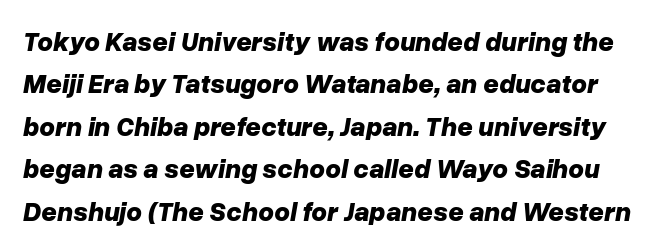
The text carries the slant typical of an italic or oblique font. Observe the ordinary spacing: letters are neighbours, not strangers. Students, observe: this is what conventionally led text looks like. The area under the type is left untouched. The glyphs have the mass of a bold cut.
